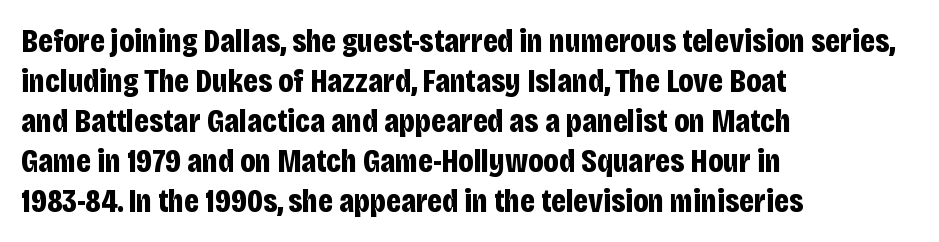
Q: Is the text bold? A: Yes.
Q: Is the text italic (slanted)? A: No, it is upright.
Q: Is the typeface a serif or a sans-serif typeface? A: Sans-serif.
Q: Is the text underlined? A: No.
Q: How is the paragraph aligned? A: Left-aligned.
Q: Is the spacing between letters normal or unusually wide? A: Normal.
Q: Width (condensed, normal, or wide)? A: Condensed.
Q: Stroke contrast? A: Low.
Q: x-height? A: Large.
Q: Monospaced? A: No.
